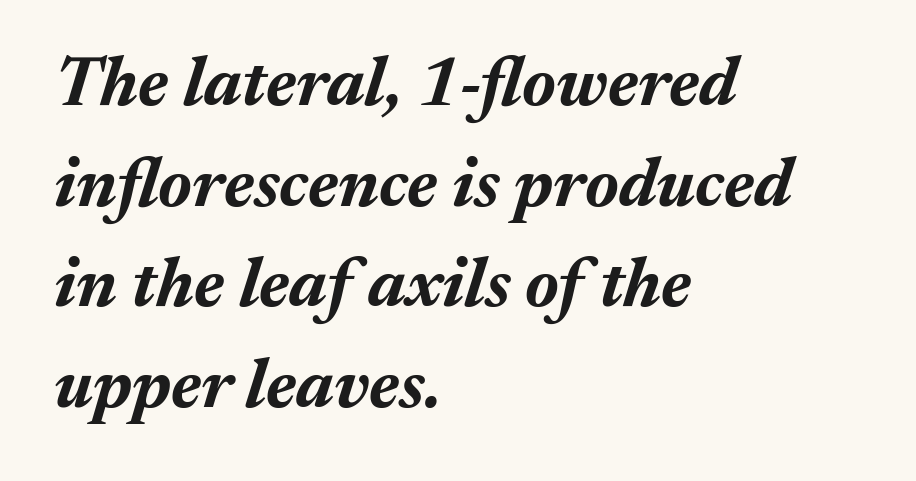
The rendering uses a moderate line-height, typical for paragraphs. Notice how the passage keeps a crisp vertical edge on the left only. What stands out about the letter spacing? Nothing — it is the standard amount. The passage shown is not underscored anywhere.
